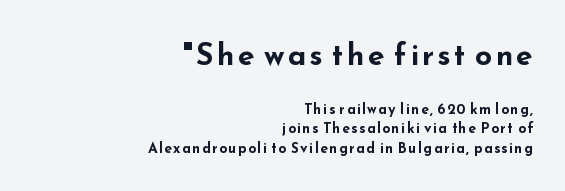
Note: larger setting up top, smaller setting below. Descenders are the only things crossing below the line. Leading: standard. The rendering uses a bold face; every stroke is thick and dark.
